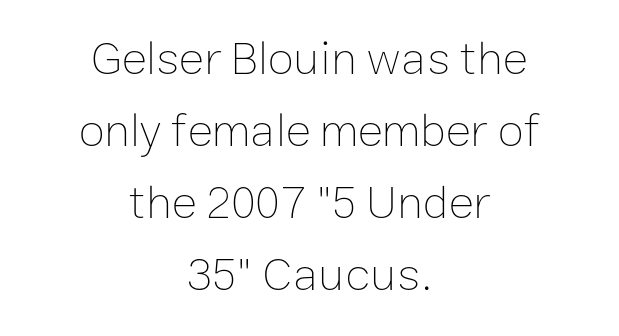
{"italic": "no", "bold": "no", "weight": "thin", "width": "normal", "stroke_contrast": "low", "x_height": "medium", "monospaced": "no", "underline": "no", "align": "center", "line_spacing": "normal", "line_spacing_ratio": 1.5, "letter_spacing": "normal", "letter_spacing_em": 0.0, "glyph_px": 48}
